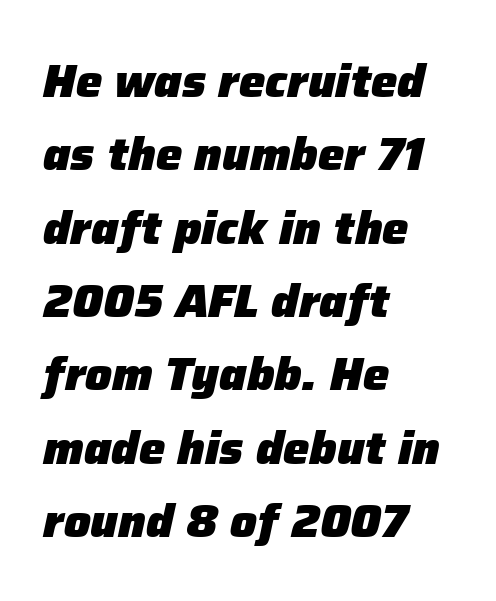
The image shows 47 px heavy type, italic (leaning right); set left-aligned, normal line spacing (1.56x), normal letter spacing, not underlined; low stroke contrast and a medium x-height.
